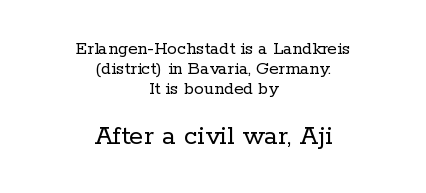
The image shows 29 px regular-weight serif type, upright; set centered, tight line spacing (1.04x), normal letter spacing, not underlined; the second (bottom) block is 1.53x larger; low stroke contrast and a medium x-height.
